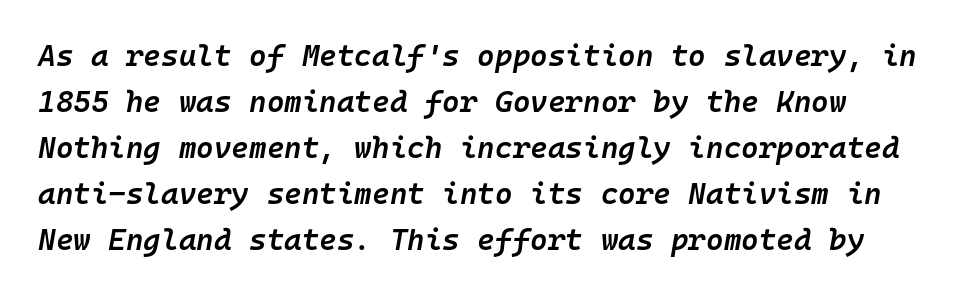
{"italic": "yes", "lean": "right", "slant_degrees": 10, "bold": "semi", "weight": "semibold", "width": "normal", "stroke_contrast": "low", "x_height": "medium", "monospaced": "yes", "underline": "no", "line_spacing": "normal", "line_spacing_ratio": 1.53, "letter_spacing": "normal", "letter_spacing_em": 0.0, "glyph_px": 30}
